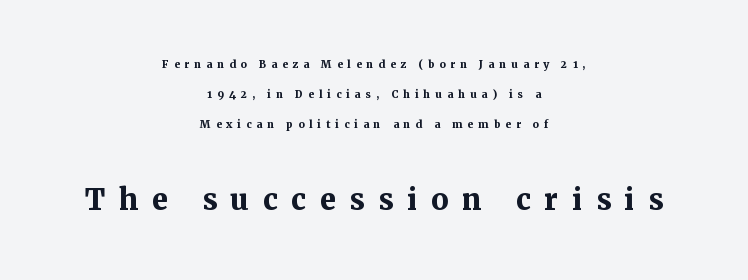
The image shows 39 px semibold serif type, upright; set centered, loose line spacing (2.14x), unusually wide letter spacing (+0.35 em), not underlined; the second (bottom) block is 2.79x larger; medium stroke contrast and a medium x-height.
